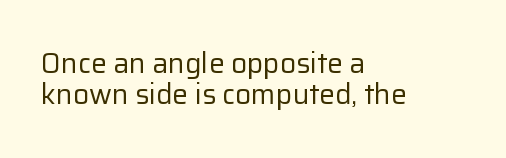
Q: Is the text bold? A: No.
Q: Is the text italic (slanted)? A: No, it is upright.
Q: Is the typeface a serif or a sans-serif typeface? A: Sans-serif.
Q: Is the text underlined? A: No.
Q: How is the paragraph aligned? A: Left-aligned.
Q: Is the spacing between letters normal or unusually wide? A: Normal.
Q: Is the spacing between lines tight, normal or loose? A: Tight.
Q: Width (condensed, normal, or wide)? A: Normal.
Q: Stroke contrast? A: Low.
Q: x-height? A: Medium.
Q: Monospaced? A: No.
